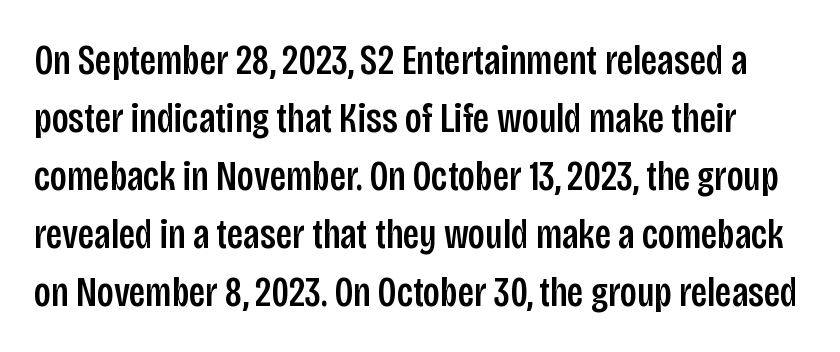
Tracking value appears to be zero — textbook default spacing. Each letter keeps its own natural width here, so spacing adapts to shape. Quick note: not italic, upright. A bare baseline throughout the passage. Nothing sits at the stroke ends, so this counts as sans-serif.
